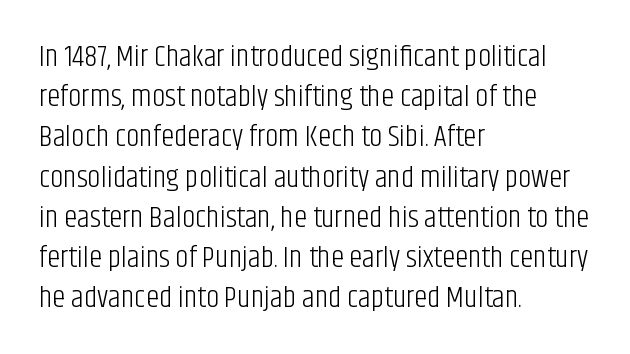
The lettering holds an erect, upright posture throughout. A typesetter would call this proportional, since set widths differ per character. Classification — sans serif. The rendering uses a moderate line-height, typical for paragraphs. The letterforms sit at book weight or below.
